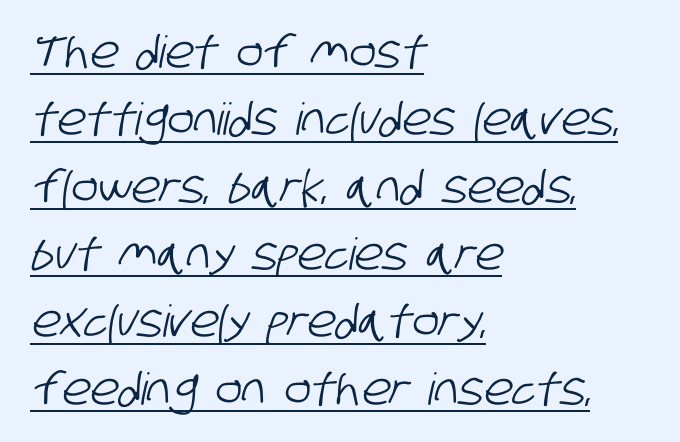
The image shows 44 px condensed sans-serif type; set left-aligned, normal line spacing (1.53x), normal letter spacing, underlined; low stroke contrast and a large x-height.
